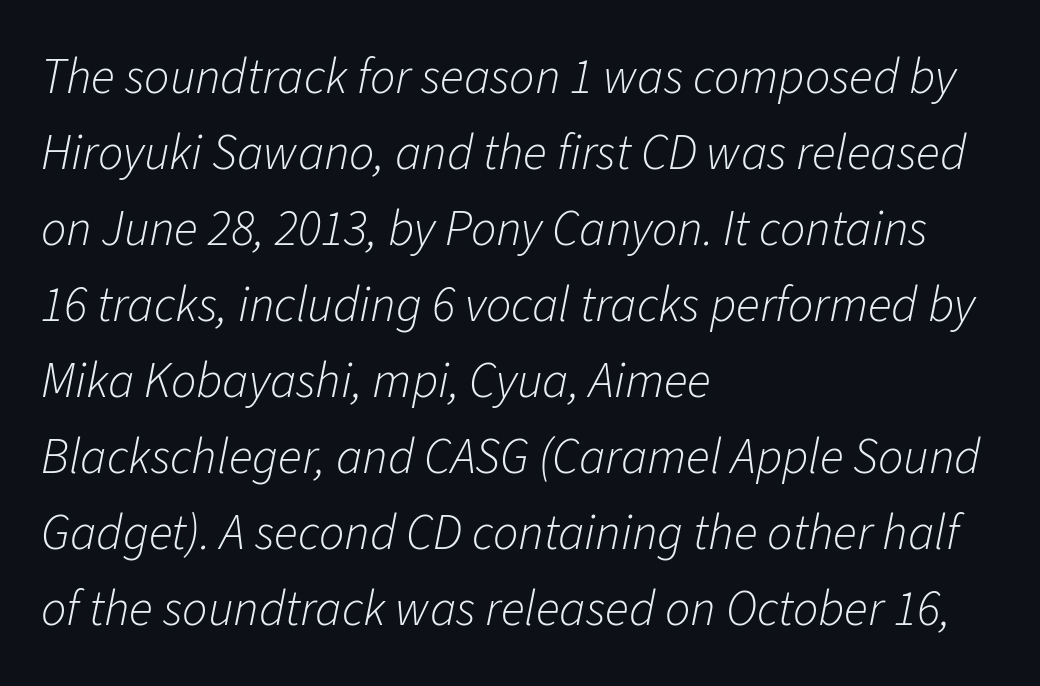
{"italic": "yes", "lean": "right", "slant_degrees": 11, "bold": "no", "weight": "light", "width": "normal", "stroke_contrast": "low", "x_height": "medium", "monospaced": "no", "underline": "no", "align": "left", "line_spacing": "normal", "line_spacing_ratio": 1.52, "letter_spacing": "normal", "letter_spacing_em": 0.0, "glyph_px": 50}
